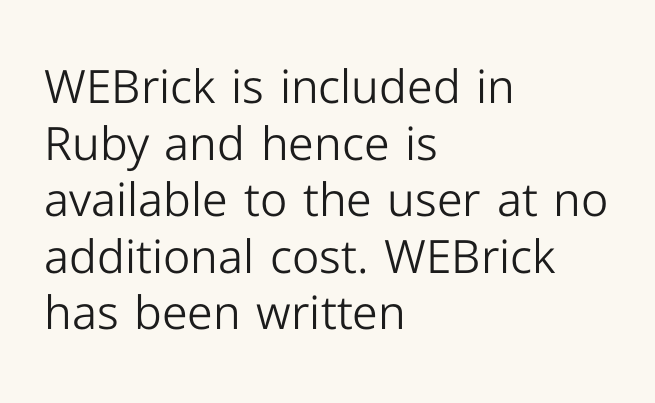
The image shows 46 px light sans-serif type, upright; set left-aligned, line spacing 1.23x, normal letter spacing, not underlined; low stroke contrast and a medium x-height.
